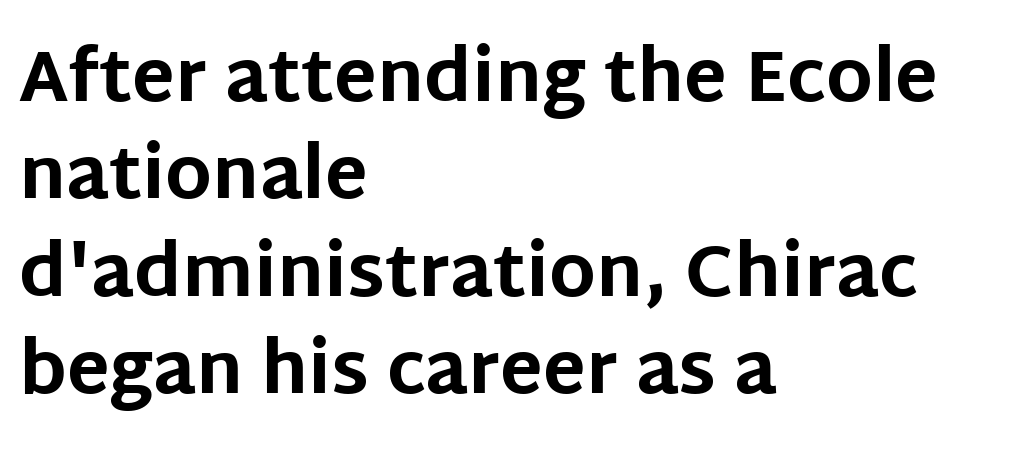
Q: Is the text bold? A: Yes.
Q: Is the text italic (slanted)? A: No, it is upright.
Q: Is the typeface a serif or a sans-serif typeface? A: Sans-serif.
Q: Is the text underlined? A: No.
Q: How is the paragraph aligned? A: Left-aligned.
Q: Is the spacing between letters normal or unusually wide? A: Normal.
Q: Is the spacing between lines tight, normal or loose? A: Normal.
Q: Width (condensed, normal, or wide)? A: Normal.
Q: Stroke contrast? A: Low.
Q: x-height? A: Large.
Q: Monospaced? A: No.
